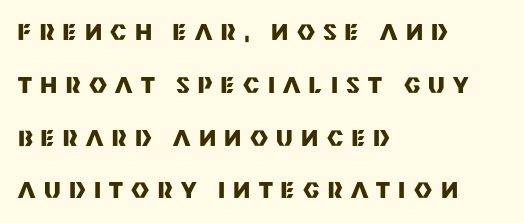
The image shows 22 px bold type, upright; set left-aligned, loose line spacing (2.4x), unusually wide letter spacing (+0.38 em), not underlined.
